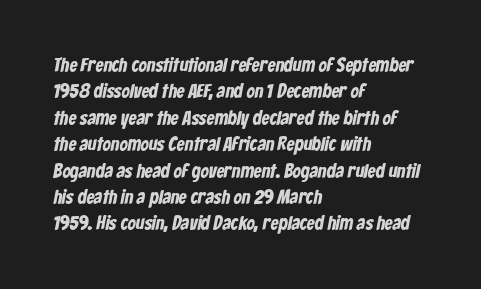
{"bold": "yes", "underline": "no", "align": "left", "line_spacing": "normal", "line_spacing_ratio": 1.32, "letter_spacing": "normal", "letter_spacing_em": 0.0, "glyph_px": 20}
